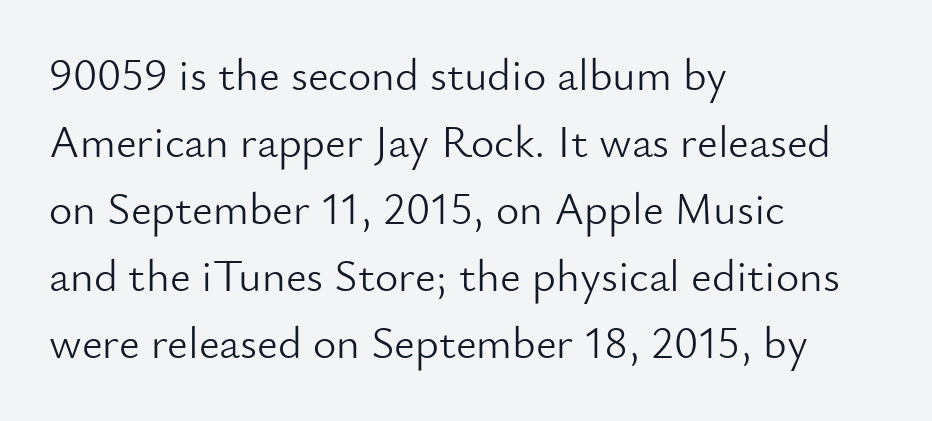
Q: Is the text bold? A: No.
Q: Is the text italic (slanted)? A: No, it is upright.
Q: Is the typeface a serif or a sans-serif typeface? A: Sans-serif.
Q: Is the text underlined? A: No.
Q: How is the paragraph aligned? A: Left-aligned.
Q: Is the spacing between letters normal or unusually wide? A: Normal.
Q: Is the spacing between lines tight, normal or loose? A: Normal.
Q: Width (condensed, normal, or wide)? A: Normal.
Q: Stroke contrast? A: Low.
Q: x-height? A: Small.
Q: Monospaced? A: No.
